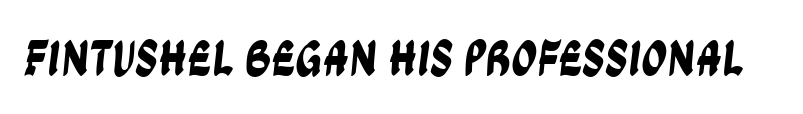
Stroke terminals: plain, sans-serif. Nobody drew a line under any word here. Varying glyph widths throughout — classic text-font behaviour. Glyph-to-glyph distance matches everyday printed text.
